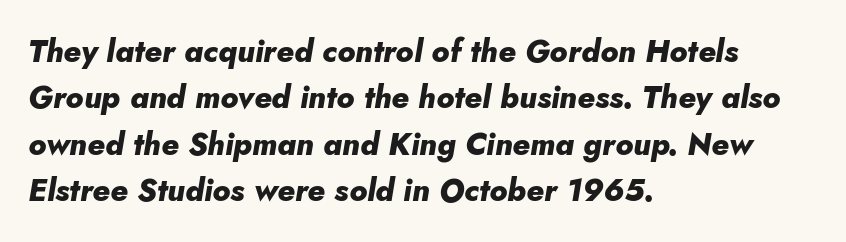
The image shows 31 px heavy type, italic (leaning right); set left-aligned, normal line spacing (1.5x), normal letter spacing, not underlined; low stroke contrast and a small x-height.
